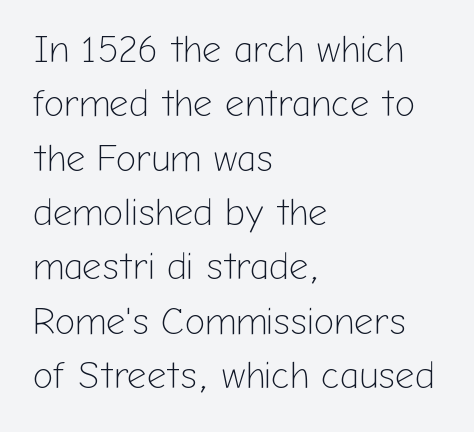
{"serif": "no", "italic": "no", "bold": "no", "weight": "light", "width": "normal", "stroke_contrast": "low", "x_height": "medium", "monospaced": "no", "underline": "no", "align": "left", "line_spacing": "normal", "line_spacing_ratio": 1.43, "letter_spacing": "normal", "letter_spacing_em": 0.0, "glyph_px": 38}
